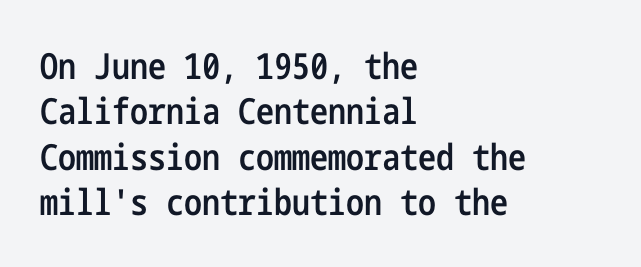
Layout note: lines flush left. In terms of letterform style, serifs are entirely absent. The space directly below the letters is spotless. Tracking value appears to be zero — textbook default spacing. Regarding leading, the lines here are spaced in the standard way. Each glyph is drawn with semibold strokes, heavier than normal yet not fully bold.
